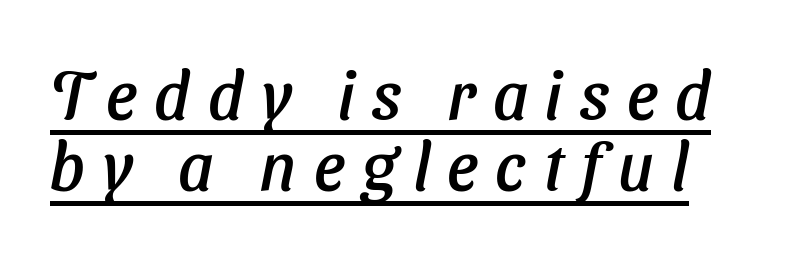
{"italic": "yes", "lean": "right", "slant_degrees": 11, "width": "normal", "stroke_contrast": "low", "x_height": "medium", "monospaced": "no", "underline": "yes", "align": "left", "line_spacing": "tight", "line_spacing_ratio": 1.06, "letter_spacing": "wide", "letter_spacing_em": 0.26, "glyph_px": 67}
